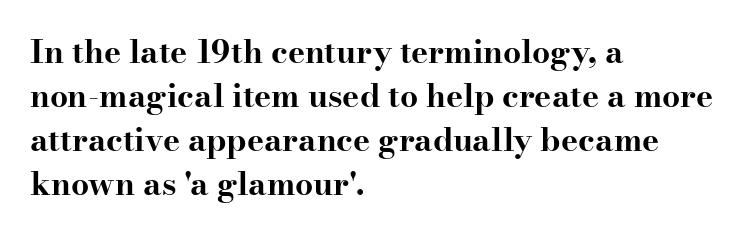
The setting favours the left margin, as ordinary paragraphs usually do. If you drew a line through each stem, it would be perfectly vertical. The passage shown stacks its lines at a standard gap. Compared with typical body copy, the letter spacing here is the same.
